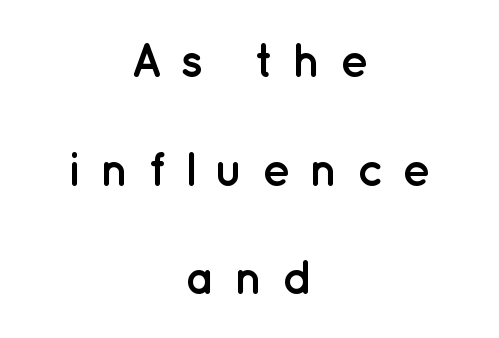
Q: Is the text bold? A: Yes.
Q: Is the text italic (slanted)? A: No, it is upright.
Q: Is the typeface a serif or a sans-serif typeface? A: Sans-serif.
Q: Is the text underlined? A: No.
Q: How is the paragraph aligned? A: Centered.
Q: Is the spacing between letters normal or unusually wide? A: Unusually wide.
Q: Is the spacing between lines tight, normal or loose? A: Loose.
Q: Width (condensed, normal, or wide)? A: Normal.
Q: Stroke contrast? A: Low.
Q: x-height? A: Medium.
Q: Monospaced? A: No.
